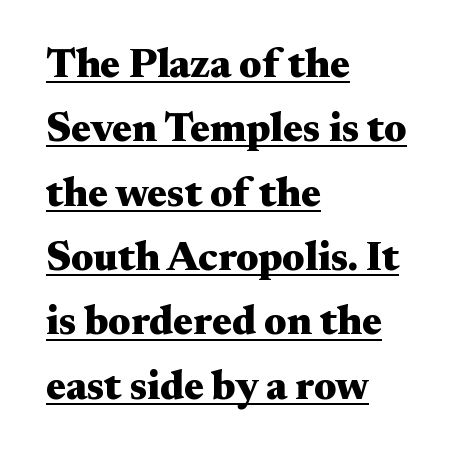
{"serif": "yes", "italic": "no", "bold": "yes", "weight": "heavy", "width": "wide", "stroke_contrast": "medium", "x_height": "small", "monospaced": "no", "underline": "yes", "align": "left", "line_spacing": "normal", "line_spacing_ratio": 1.57, "letter_spacing": "normal", "letter_spacing_em": 0.0, "glyph_px": 41}
